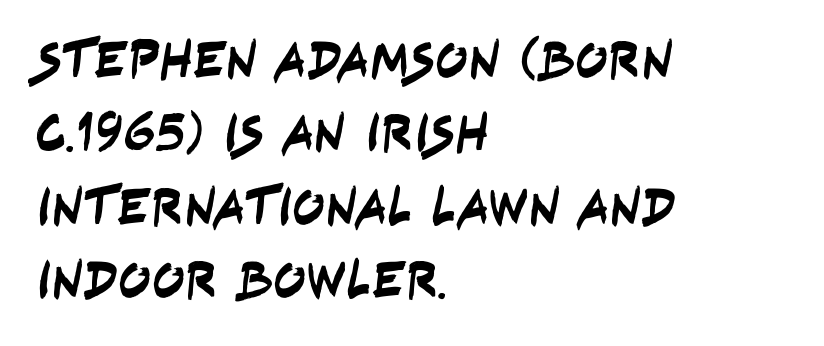
Short and long lines alike share a common starting point at left. Examine the stroke ends and you'll find no serifs. Vertical spacing — default. Each letter keeps its own natural width here, so spacing adapts to shape. Tracking value appears to be zero — textbook default spacing. Only glyphs here, with clear space below each row.
